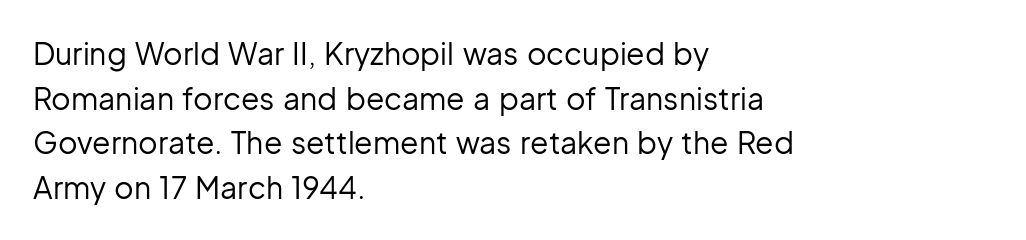
The image shows 30 px regular-weight sans-serif type, upright; set left-aligned, normal line spacing (1.49x), normal letter spacing, not underlined; low stroke contrast and a medium x-height.
